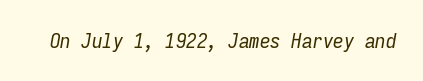
Rendered with sloped, italic letterforms. Letter spacing: default. Caption: face not bold, strokes unweighted. The specimen omits any rule beneath the text block's lines.
